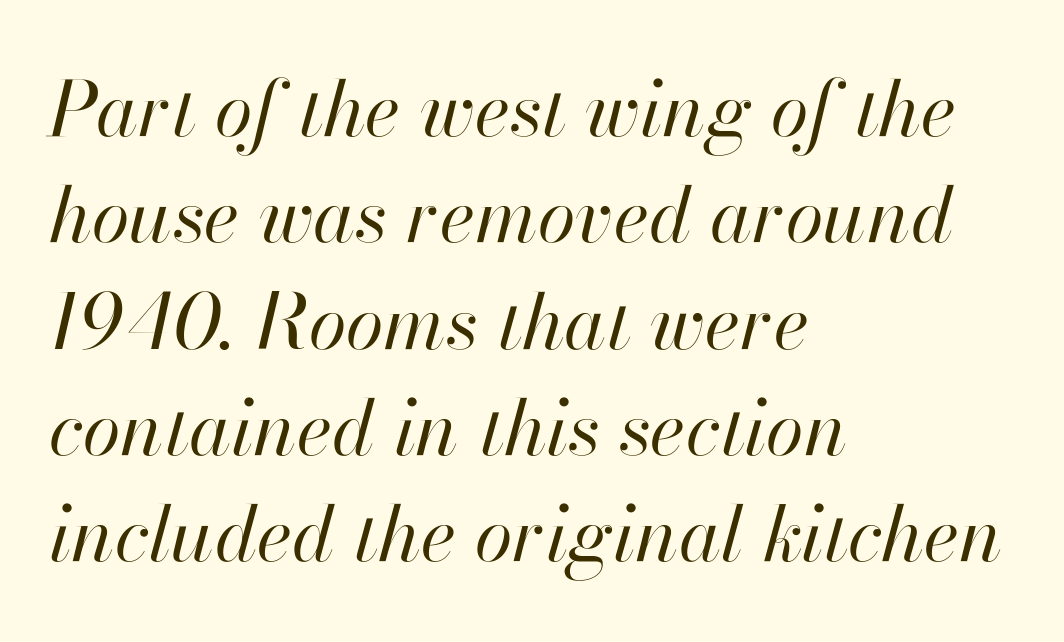
Q: Is the text bold? A: No.
Q: Is the text italic (slanted)? A: Yes, it leans right by about 13 degrees.
Q: Is the text underlined? A: No.
Q: How is the paragraph aligned? A: Left-aligned.
Q: Is the spacing between letters normal or unusually wide? A: Normal.
Q: Is the spacing between lines tight, normal or loose? A: Normal.
Q: Width (condensed, normal, or wide)? A: Normal.
Q: Stroke contrast? A: High.
Q: x-height? A: Small.
Q: Monospaced? A: No.
